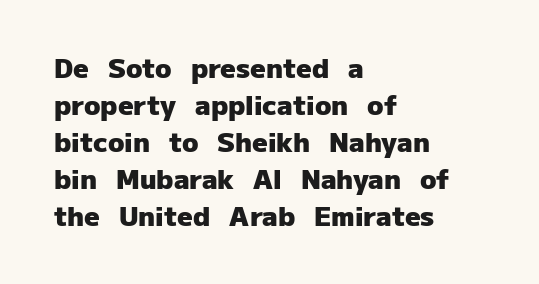
{"italic": "no", "bold": "yes", "underline": "no", "align": "left", "line_spacing": "normal", "line_spacing_ratio": 1.37, "letter_spacing": "normal", "letter_spacing_em": 0.0, "glyph_px": 27}
